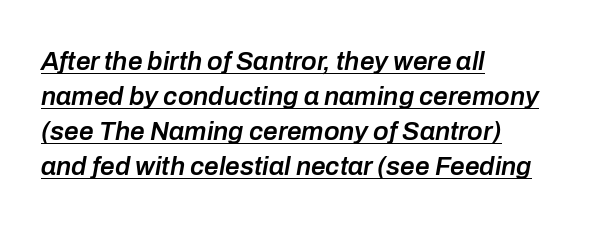
The image shows 26 px text type, italic (leaning right); set left-aligned, normal line spacing (1.35x), normal letter spacing, underlined.
